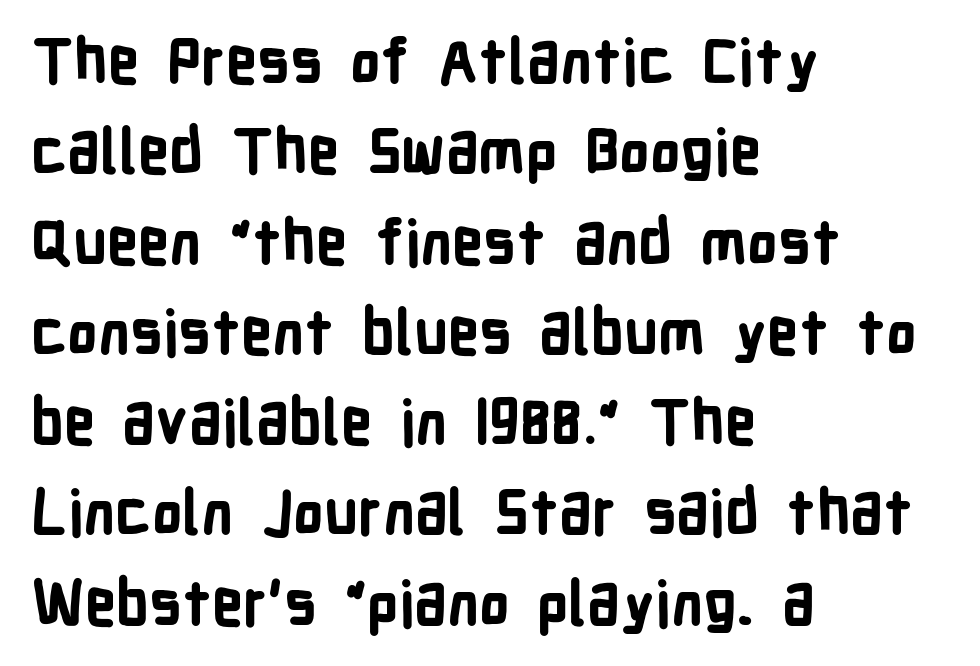
Q: Is the text bold? A: Yes.
Q: Is the text italic (slanted)? A: No, it is upright.
Q: Is the typeface a serif or a sans-serif typeface? A: Sans-serif.
Q: Is the text underlined? A: No.
Q: How is the paragraph aligned? A: Left-aligned.
Q: Is the spacing between letters normal or unusually wide? A: Normal.
Q: Is the spacing between lines tight, normal or loose? A: Normal.
Q: Width (condensed, normal, or wide)? A: Condensed.
Q: Stroke contrast? A: Low.
Q: x-height? A: Medium.
Q: Monospaced? A: No.
